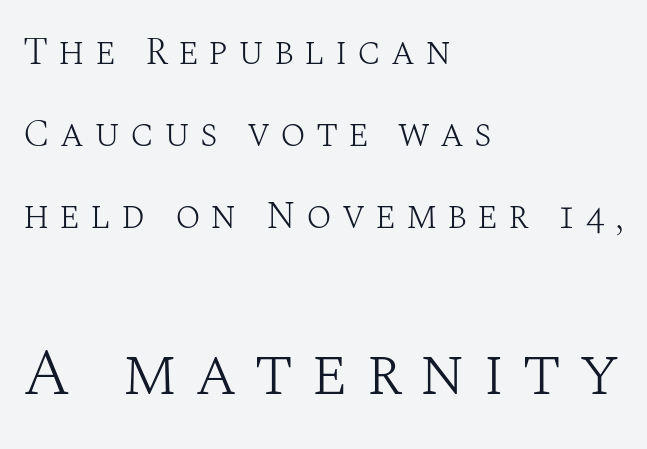
Q: Is the text bold? A: No.
Q: Is the text italic (slanted)? A: No, it is upright.
Q: Is the typeface a serif or a sans-serif typeface? A: Serif.
Q: Is the text underlined? A: No.
Q: How is the paragraph aligned? A: Left-aligned.
Q: Is the spacing between letters normal or unusually wide? A: Unusually wide.
Q: Is the spacing between lines tight, normal or loose? A: Loose.
Q: Which block of text is set in a larger size, the first (top) or the second (bottom)? A: The second (bottom) one.
Q: Width (condensed, normal, or wide)? A: Normal.
Q: Stroke contrast? A: Medium.
Q: x-height? A: Large.
Q: Monospaced? A: No.
